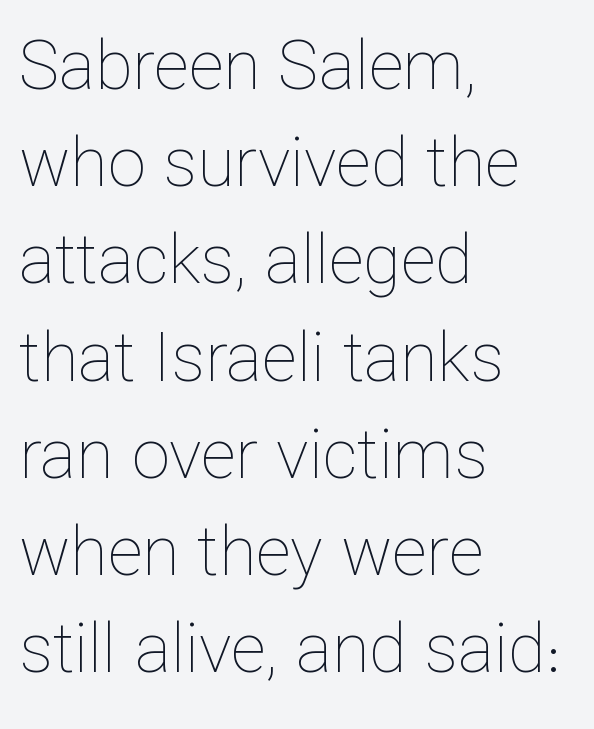
Q: Is the text bold? A: No.
Q: Is the text italic (slanted)? A: No, it is upright.
Q: Is the text underlined? A: No.
Q: How is the paragraph aligned? A: Left-aligned.
Q: Is the spacing between letters normal or unusually wide? A: Normal.
Q: Is the spacing between lines tight, normal or loose? A: Normal.
Q: Width (condensed, normal, or wide)? A: Normal.
Q: Stroke contrast? A: Low.
Q: x-height? A: Medium.
Q: Monospaced? A: No.
